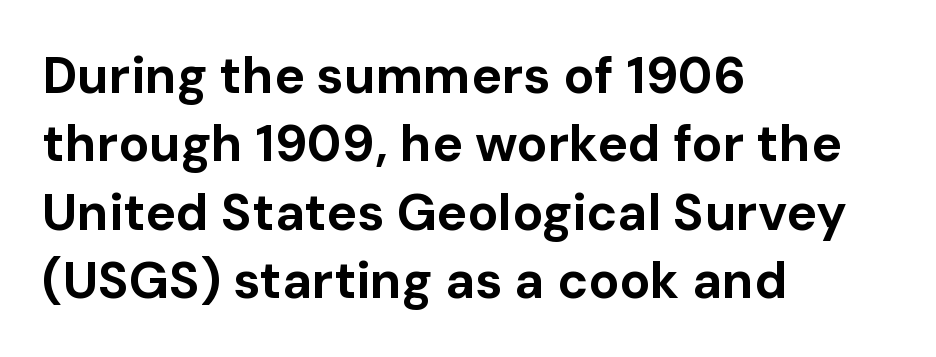
Characters follow at the spacing the type designer built in. Look at the stroke-to-counter ratio: heavy, a bold. A typesetter would call this leading conventional body-copy spacing. The space beneath each line is pristine and unruled.
